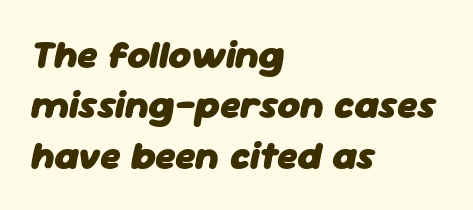
The image shows 39 px heavy type, italic (leaning right); set left-aligned, normal line spacing (1.29x), normal letter spacing, not underlined; low stroke contrast and a medium x-height.
